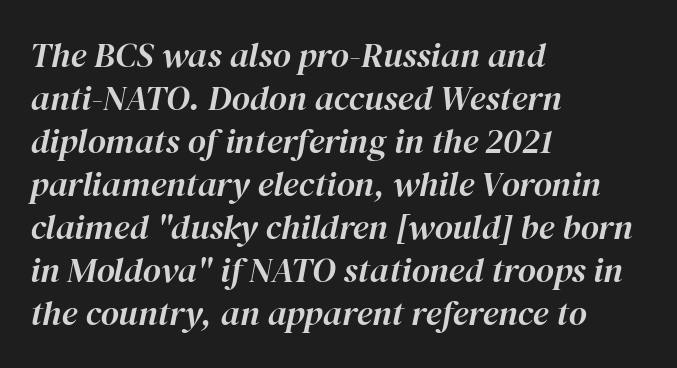
Q: Is the text italic (slanted)? A: Yes, it leans right by about 12 degrees.
Q: Is the text underlined? A: No.
Q: How is the paragraph aligned? A: Left-aligned.
Q: Is the spacing between letters normal or unusually wide? A: Normal.
Q: Width (condensed, normal, or wide)? A: Normal.
Q: Stroke contrast? A: High.
Q: x-height? A: Medium.
Q: Monospaced? A: No.
